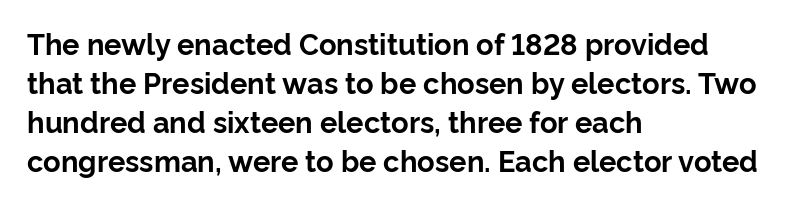
Q: Is the text bold? A: Yes.
Q: Is the text italic (slanted)? A: No, it is upright.
Q: Is the typeface a serif or a sans-serif typeface? A: Sans-serif.
Q: Is the text underlined? A: No.
Q: How is the paragraph aligned? A: Left-aligned.
Q: Is the spacing between letters normal or unusually wide? A: Normal.
Q: Is the spacing between lines tight, normal or loose? A: Normal.
Q: Width (condensed, normal, or wide)? A: Normal.
Q: Stroke contrast? A: Low.
Q: x-height? A: Medium.
Q: Monospaced? A: No.
